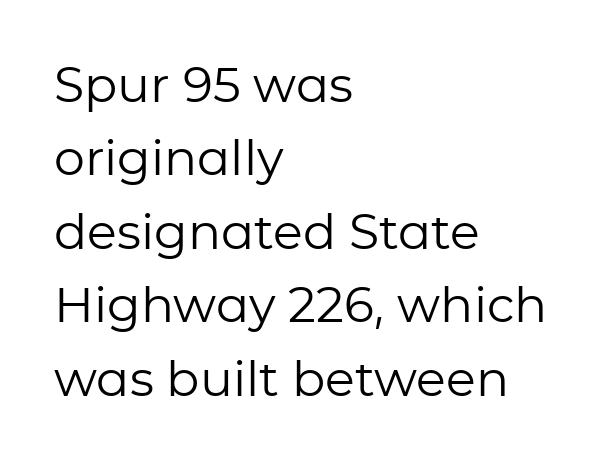
The image shows 49 px regular-weight sans-serif type, upright; set left-aligned, normal line spacing (1.5x), normal letter spacing, not underlined; low stroke contrast and a medium x-height.
